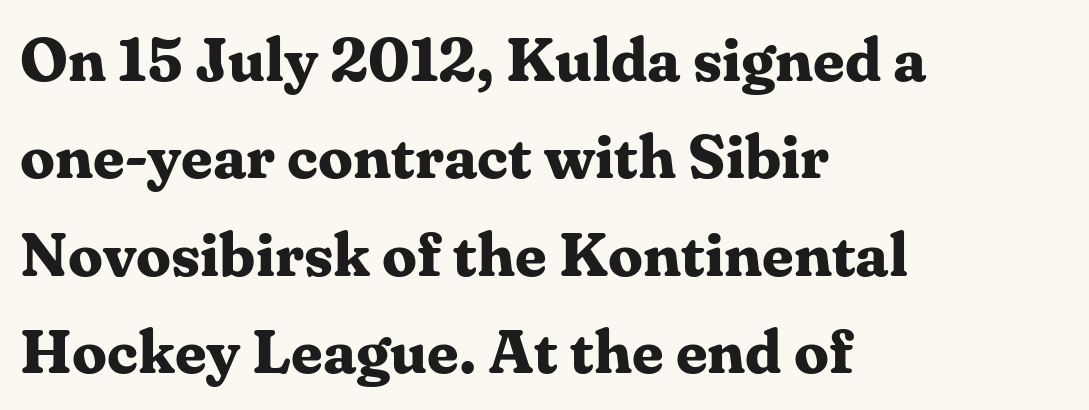
Q: Is the text bold? A: Yes.
Q: Is the text italic (slanted)? A: No, it is upright.
Q: Is the typeface a serif or a sans-serif typeface? A: Serif.
Q: Is the text underlined? A: No.
Q: How is the paragraph aligned? A: Left-aligned.
Q: Is the spacing between letters normal or unusually wide? A: Normal.
Q: Is the spacing between lines tight, normal or loose? A: Normal.
Q: Width (condensed, normal, or wide)? A: Normal.
Q: Stroke contrast? A: Medium.
Q: x-height? A: Medium.
Q: Monospaced? A: No.
